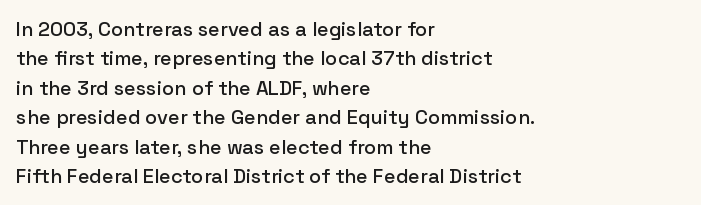
{"italic": "no", "underline": "no", "align": "left", "line_spacing": "normal", "line_spacing_ratio": 1.47, "letter_spacing": "normal", "letter_spacing_em": 0.0, "glyph_px": 20}
